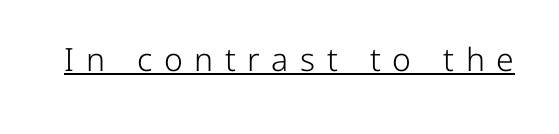
In terms of letterform style, serifs are entirely absent. The passage shown is typed in a proportional face where columns would drift. You can see a thin bar hugging the bottom of the glyphs. Is the stroke heavy? The answer is a plain regular-or-lighter. Notice how the stems are strictly vertical — no italics here. The rendering inserts visible extra space after every character.
